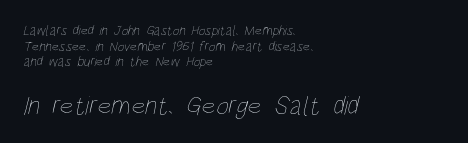
Q: Is the text bold? A: No.
Q: Is the text underlined? A: No.
Q: How is the paragraph aligned? A: Left-aligned.
Q: Is the spacing between letters normal or unusually wide? A: Normal.
Q: Is the spacing between lines tight, normal or loose? A: Tight.
Q: Which block of text is set in a larger size, the first (top) or the second (bottom)? A: The second (bottom) one.
